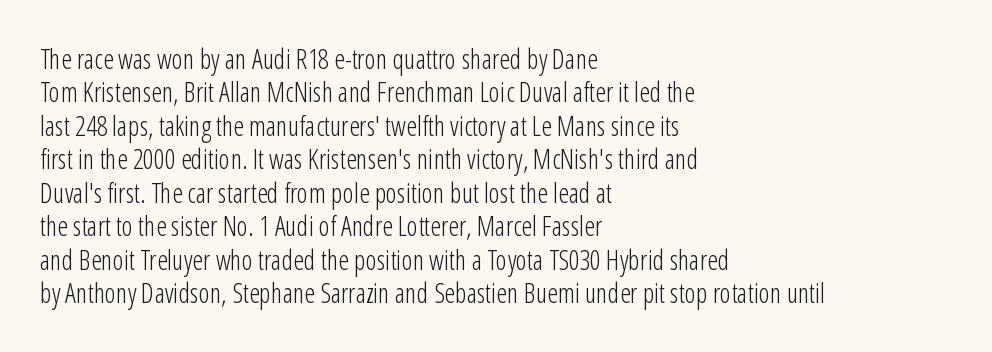
No letter is thick-stroked: the sample isn't bold. This rendering leaves character spacing at its baseline value. A bare baseline throughout the passage. Line beginnings align vertically; line endings do not. This sample uses an upright cut, with every glyph sitting square on the baseline.
